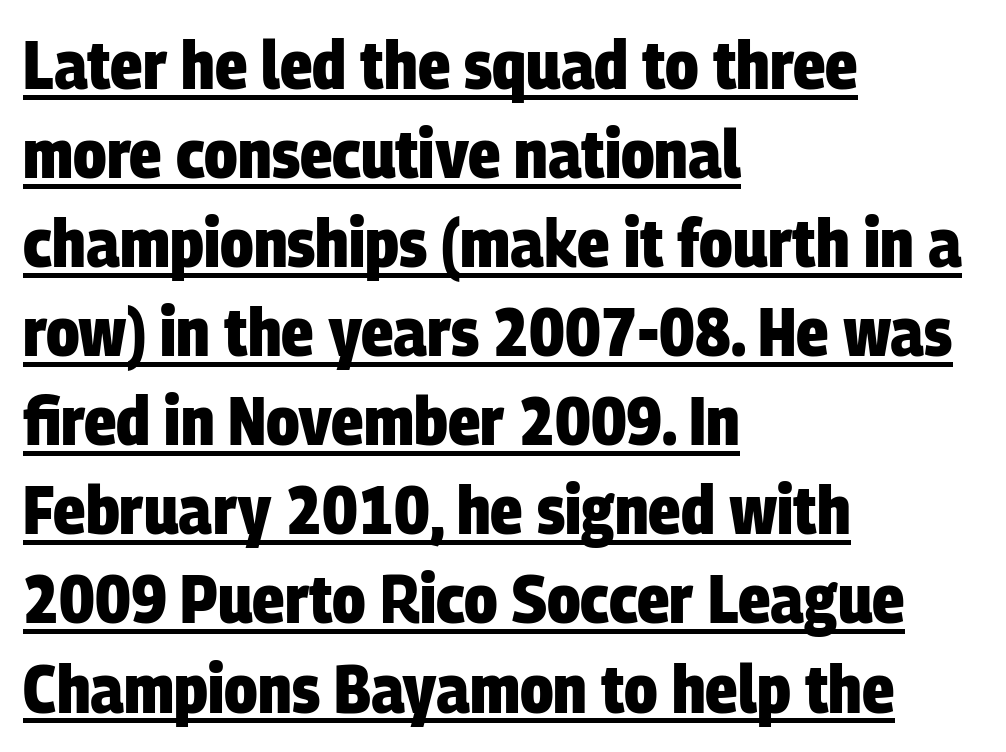
Q: Is the text bold? A: Yes.
Q: Is the typeface a serif or a sans-serif typeface? A: Sans-serif.
Q: Is the text underlined? A: Yes.
Q: How is the paragraph aligned? A: Left-aligned.
Q: Is the spacing between letters normal or unusually wide? A: Normal.
Q: Is the spacing between lines tight, normal or loose? A: Normal.
Q: Width (condensed, normal, or wide)? A: Condensed.
Q: Stroke contrast? A: Low.
Q: x-height? A: Large.
Q: Monospaced? A: No.
